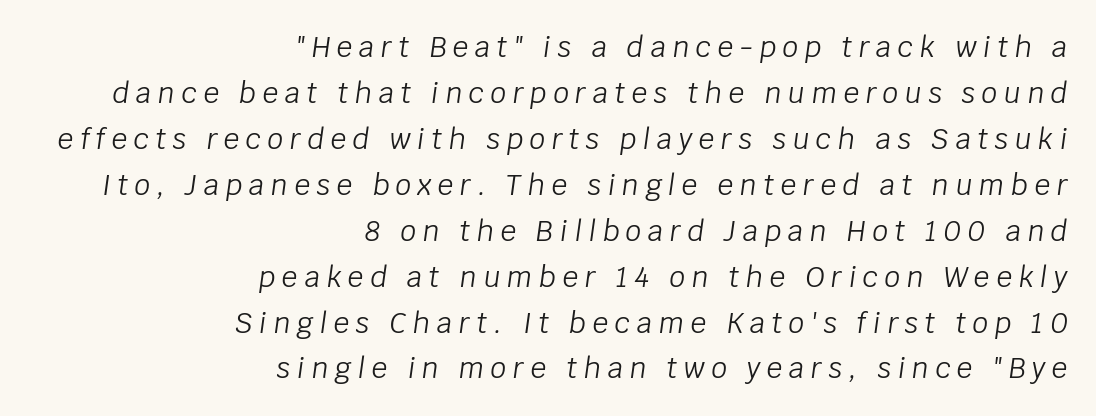
Q: Is the text bold? A: No.
Q: Is the text italic (slanted)? A: Yes, it leans right by about 8 degrees.
Q: Is the text underlined? A: No.
Q: How is the paragraph aligned? A: Right-aligned.
Q: Is the spacing between letters normal or unusually wide? A: Unusually wide.
Q: Is the spacing between lines tight, normal or loose? A: Normal.
Q: Width (condensed, normal, or wide)? A: Normal.
Q: Stroke contrast? A: Low.
Q: x-height? A: Large.
Q: Monospaced? A: No.
